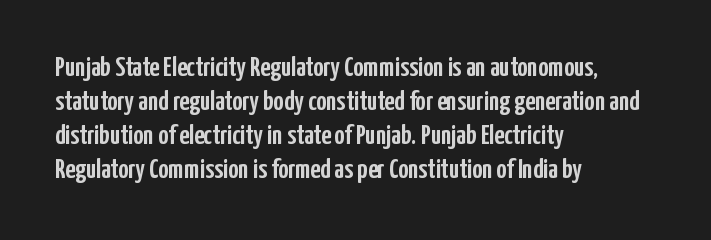
The face used here is proportionally spaced, like ordinary book or web type. Underline: absent. The gaps between neighbouring characters are ordinary and unremarkable. Compared with a centered layout, this one pins lines to the left instead. This sample uses an upright cut, with every glyph sitting square on the baseline. Are there feet on the stems? There aren't — it's a sans.
